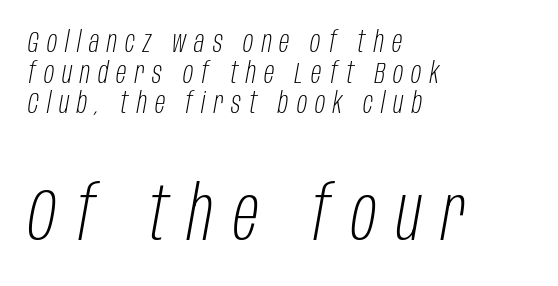
The image shows 75 px light, condensed type, italic (leaning right); set left-aligned, tight line spacing (1.02x), unusually wide letter spacing (+0.27 em), not underlined; the second (bottom) block is 2.5x larger; low stroke contrast and a large x-height.
